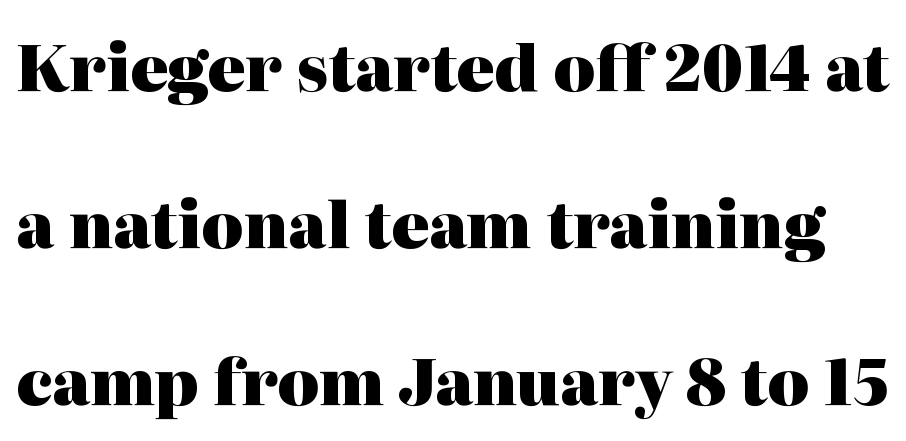
The image shows 63 px heavy serif type, upright; set loose line spacing (2.49x), normal letter spacing, not underlined; high stroke contrast and a medium x-height.
